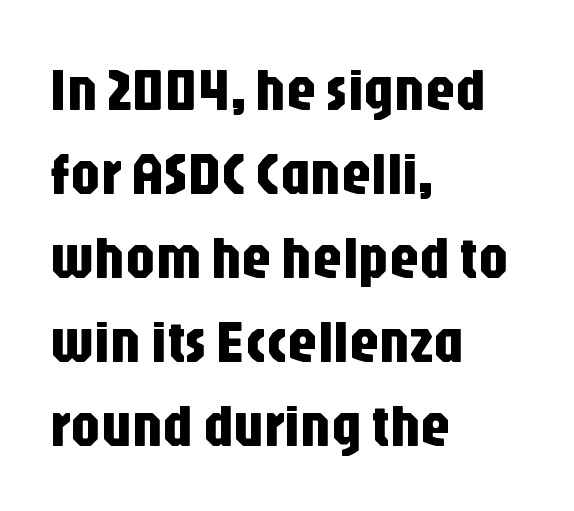
Q: Is the text italic (slanted)? A: No, it is upright.
Q: Is the typeface a serif or a sans-serif typeface? A: Sans-serif.
Q: Is the text underlined? A: No.
Q: How is the paragraph aligned? A: Left-aligned.
Q: Is the spacing between letters normal or unusually wide? A: Normal.
Q: Is the spacing between lines tight, normal or loose? A: Normal.
Q: Width (condensed, normal, or wide)? A: Condensed.
Q: Stroke contrast? A: Low.
Q: x-height? A: Large.
Q: Monospaced? A: No.
